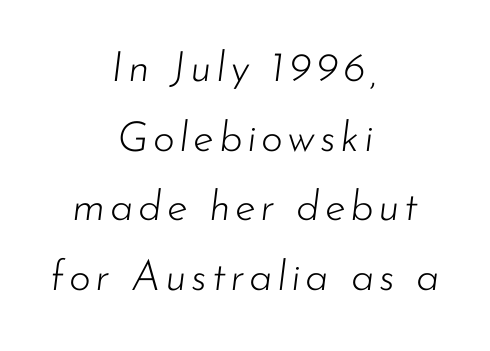
{"italic": "yes", "lean": "right", "slant_degrees": 7, "bold": "no", "weight": "light", "width": "normal", "stroke_contrast": "low", "x_height": "small", "monospaced": "no", "underline": "no", "align": "center", "line_spacing": "normal", "line_spacing_ratio": 1.66, "glyph_px": 42}
